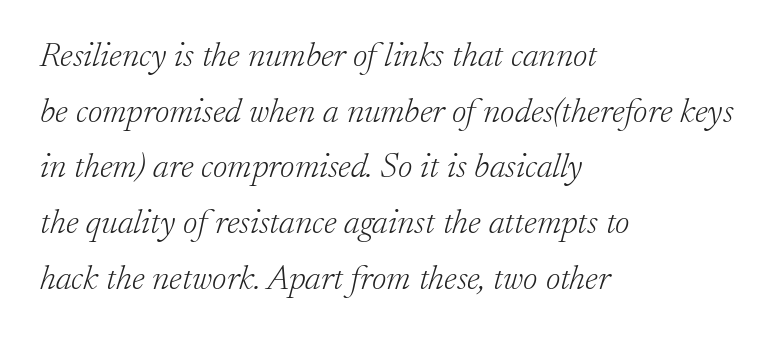
Each letter's strokes conclude with small projecting serifs. Decoration check: the copy has no underline. In terms of leading, this rendering sits right in the middle. Notice how the passage keeps a crisp vertical edge on the left only. Tracking here is standard; glyphs follow each other at the usual distance. Italic: yes, the glyphs are oblique.
